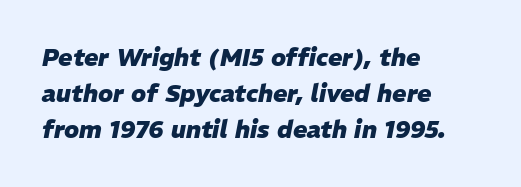
The sample has been set heavy, in full bold. Left-aligned paragraph, ragged on the right. A clean baseline with only descenders dipping below it. Vertical spacing — default.
